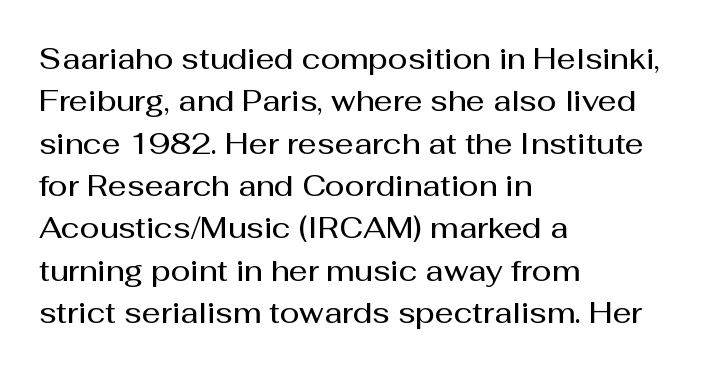
{"serif": "no", "italic": "no", "bold": "semi", "weight": "semibold", "width": "normal", "stroke_contrast": "medium", "x_height": "medium", "monospaced": "no", "underline": "no", "align": "left", "line_spacing": "normal", "line_spacing_ratio": 1.46, "letter_spacing": "normal", "letter_spacing_em": 0.0, "glyph_px": 29}
